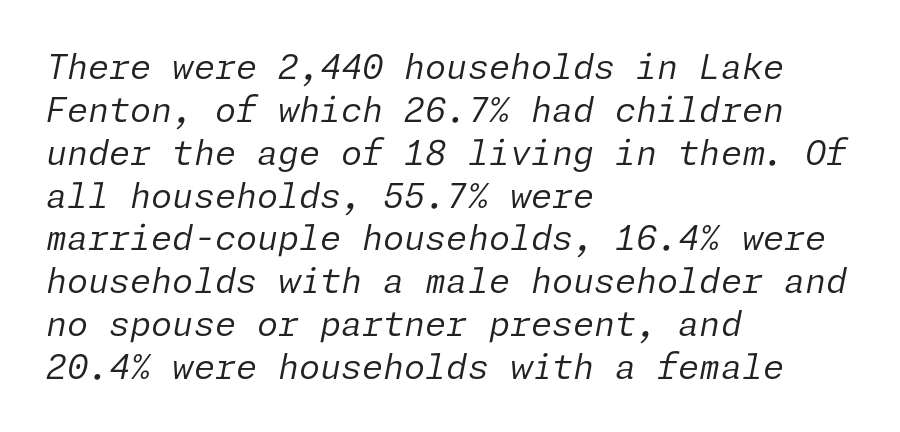
{"italic": "yes", "lean": "right", "slant_degrees": 11, "bold": "no", "weight": "regular", "width": "normal", "stroke_contrast": "low", "x_height": "medium", "underline": "no", "align": "left", "line_spacing": "normal", "line_spacing_ratio": 1.26, "letter_spacing": "normal", "letter_spacing_em": 0.0, "glyph_px": 34}
